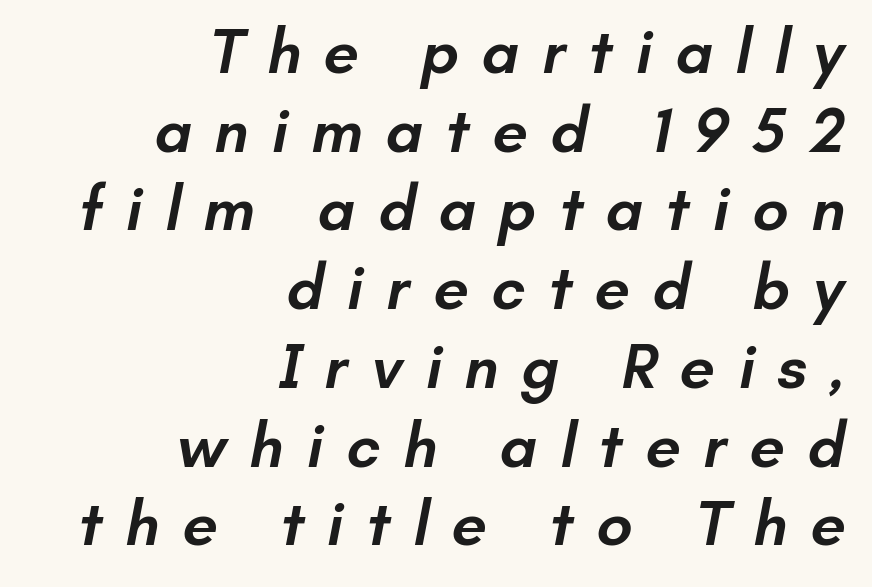
The image shows 63 px semibold sans-serif type; set right-aligned, normal line spacing (1.25x), unusually wide letter spacing (+0.36 em), not underlined; low stroke contrast and a small x-height.
